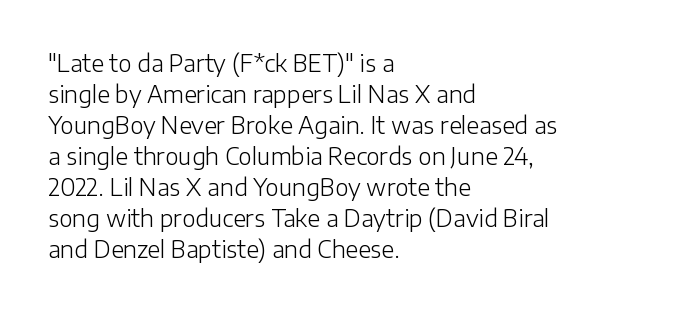
The image shows 23 px text type, upright; set left-aligned, normal line spacing (1.35x), normal letter spacing, not underlined.
